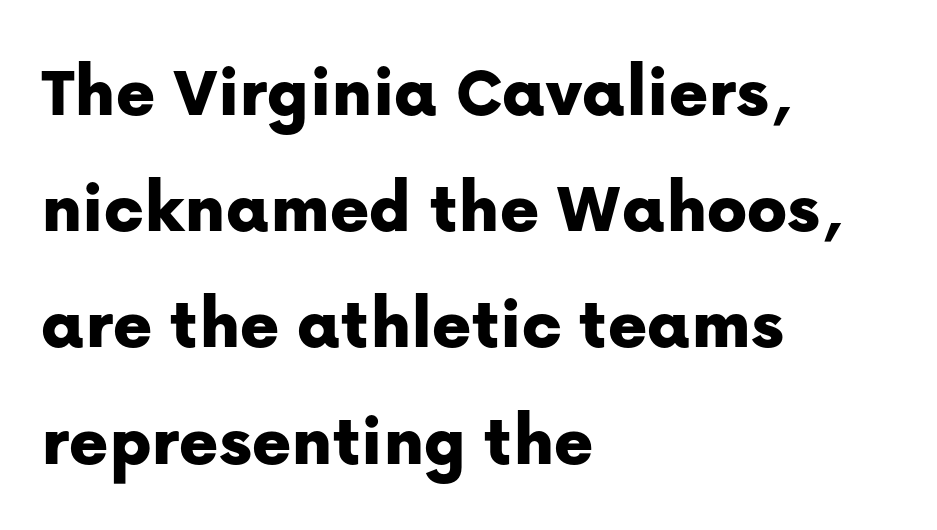
The image shows 74 px sans-serif type, upright; set left-aligned, normal line spacing (1.57x), normal letter spacing, not underlined; low stroke contrast and a medium x-height.
